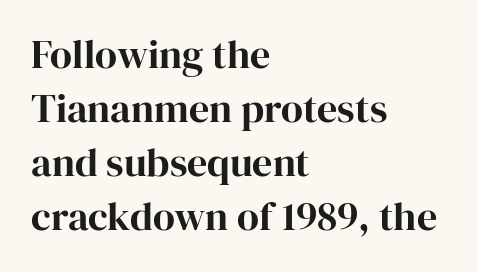
The zone under the glyphs is completely vacant. Tracking here is standard; glyphs follow each other at the usual distance. Students, observe: this is what conventionally led text looks like. The lines in this sample share a left origin and differ only in where they stop. Spacing verdict: proportional, widths tailored to each character. This sample uses an upright cut, with every glyph sitting square on the baseline.
